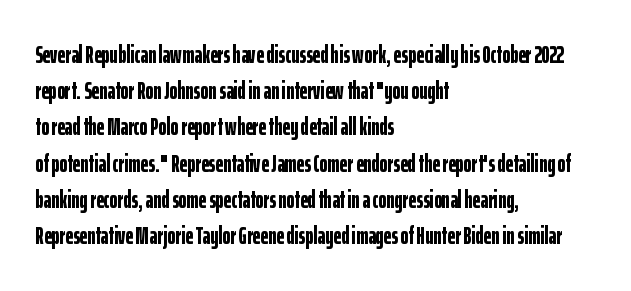
The vertical gap from one line to the next is medium. In terms of posture, this sample is upright. Look at the stroke-to-counter ratio: heavy, a bold. Clear beneath every line of the passage. Casual observation: everything's shoved over to the left. You could call the tracking neutral — neither tight nor loose.
